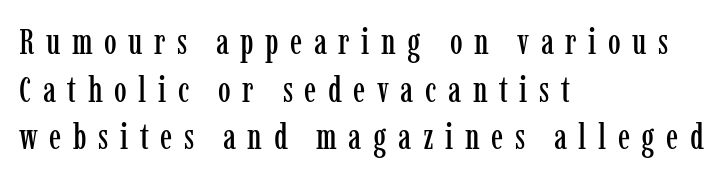
Upright lettering throughout. All the whitespace from short lines collects on the right. Nobody drew a line under any word here. Leading matches the norm, producing a regular column. The text was rendered using a seriffed face with decorative stroke endings.
